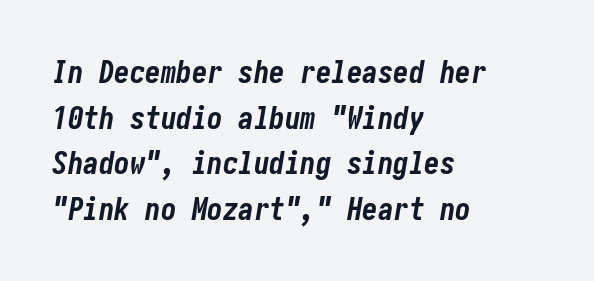
The image shows 31 px bold, condensed type, italic (leaning right); set left-aligned, normal line spacing (1.47x), normal letter spacing, not underlined; low stroke contrast and a medium x-height.
